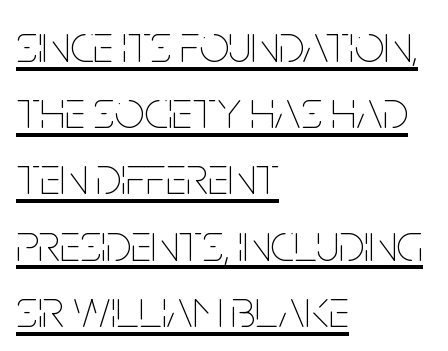
{"italic": "no", "bold": "no", "weight": "thin", "width": "condensed", "stroke_contrast": "low", "x_height": "large", "monospaced": "no", "underline": "yes", "align": "left", "line_spacing": "normal", "line_spacing_ratio": 1.25, "letter_spacing": "normal", "letter_spacing_em": 0.0, "glyph_px": 53}
